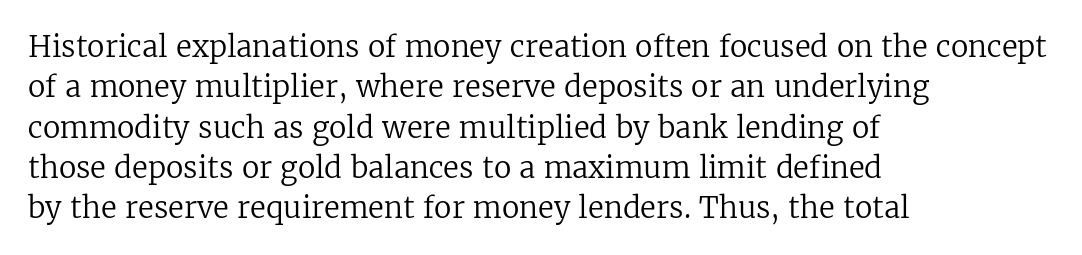
Vertical stems look standard width or narrower in stroke. Reading down the block, your eye returns to a fixed left position each line. Quick note: underline off. The designer left line spacing at the default. No extra tracking has been applied to these lines.
